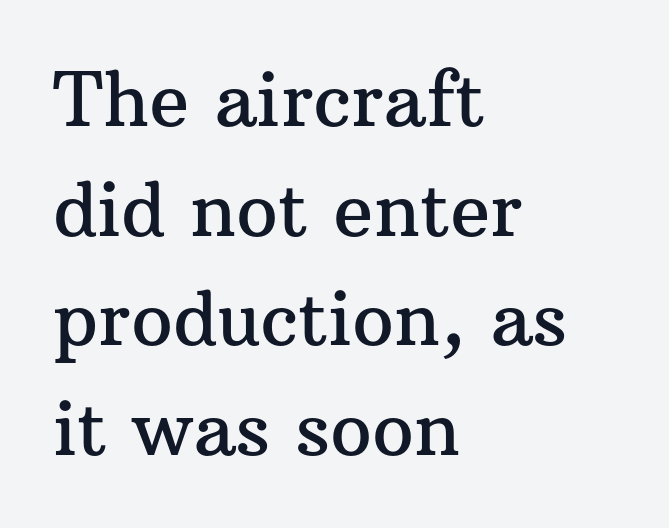
The image shows 74 px serif type, upright; set left-aligned, normal line spacing (1.48x), normal letter spacing, not underlined; medium stroke contrast and a medium x-height.
